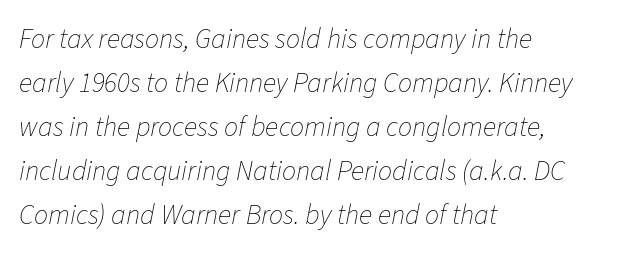
Q: Is the text bold? A: No.
Q: Is the text italic (slanted)? A: Yes, it leans right by about 11 degrees.
Q: Is the text underlined? A: No.
Q: How is the paragraph aligned? A: Left-aligned.
Q: Is the spacing between letters normal or unusually wide? A: Normal.
Q: Is the spacing between lines tight, normal or loose? A: Normal.
Q: Width (condensed, normal, or wide)? A: Normal.
Q: Stroke contrast? A: Low.
Q: x-height? A: Medium.
Q: Monospaced? A: No.
